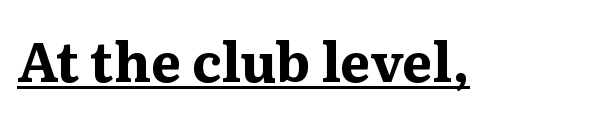
Q: Is the text bold? A: Yes.
Q: Is the text italic (slanted)? A: No, it is upright.
Q: Is the typeface a serif or a sans-serif typeface? A: Serif.
Q: Is the text underlined? A: Yes.
Q: Is the spacing between letters normal or unusually wide? A: Normal.
Q: Width (condensed, normal, or wide)? A: Normal.
Q: Stroke contrast? A: Medium.
Q: x-height? A: Medium.
Q: Monospaced? A: No.
